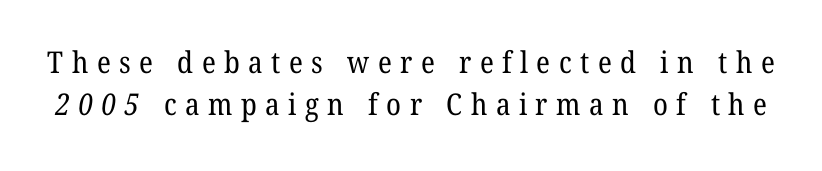
Q: Is the text bold? A: No.
Q: Is the typeface a serif or a sans-serif typeface? A: Serif.
Q: Is the text underlined? A: No.
Q: Is the spacing between letters normal or unusually wide? A: Unusually wide.
Q: Is the spacing between lines tight, normal or loose? A: Normal.
Q: Width (condensed, normal, or wide)? A: Normal.
Q: Stroke contrast? A: Low.
Q: x-height? A: Medium.
Q: Monospaced? A: No.
